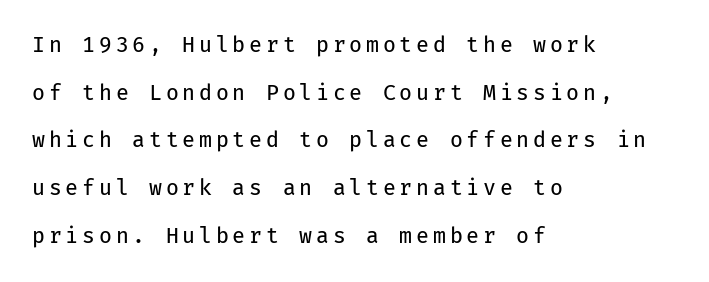
The compositor pushed each line to the left boundary. These glyphs show unthickened strokes, regular width or finer. This sample uses an upright cut, with every glyph sitting square on the baseline. The passage shown stacks its lines with a broad gap. Anything drawn beneath the words? Only blank space.
